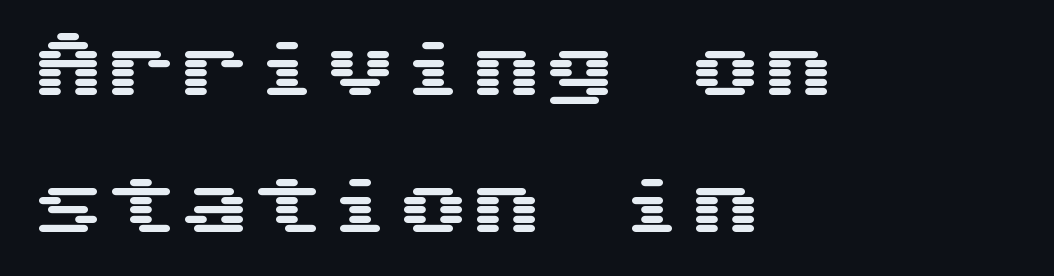
Q: Is the text italic (slanted)? A: No, it is upright.
Q: Is the typeface a serif or a sans-serif typeface? A: Sans-serif.
Q: Is the text underlined? A: No.
Q: How is the paragraph aligned? A: Left-aligned.
Q: Is the spacing between letters normal or unusually wide? A: Normal.
Q: Width (condensed, normal, or wide)? A: Wide.
Q: Stroke contrast? A: Medium.
Q: x-height? A: Medium.
